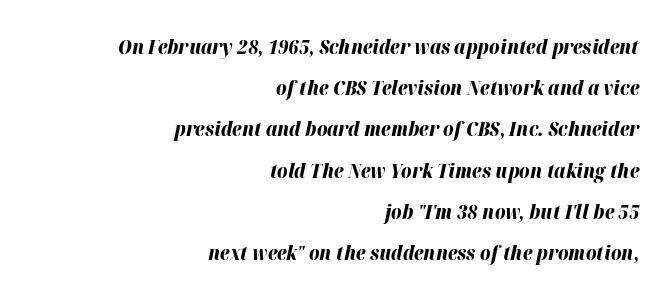
The image shows 20 px bold type, italic (leaning right); set right-aligned, loose line spacing (2.06x), normal letter spacing, not underlined.
